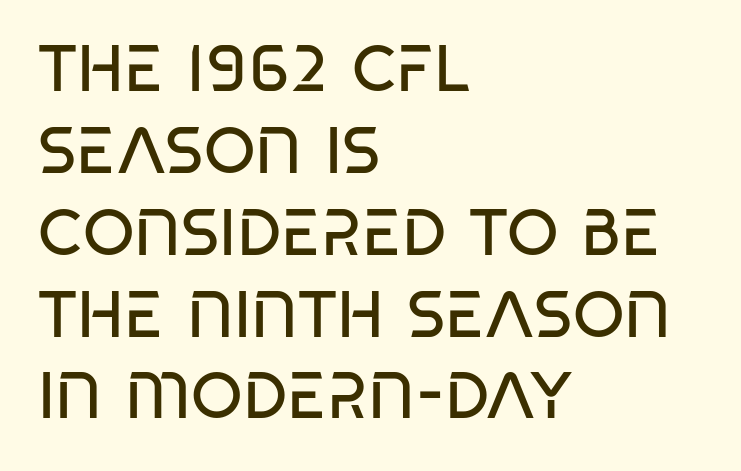
{"serif": "no", "italic": "no", "bold": "no", "weight": "regular", "width": "condensed", "stroke_contrast": "low", "x_height": "large", "monospaced": "no", "underline": "no", "align": "left", "line_spacing_ratio": 1.24, "letter_spacing": "normal", "letter_spacing_em": 0.0, "glyph_px": 66}
